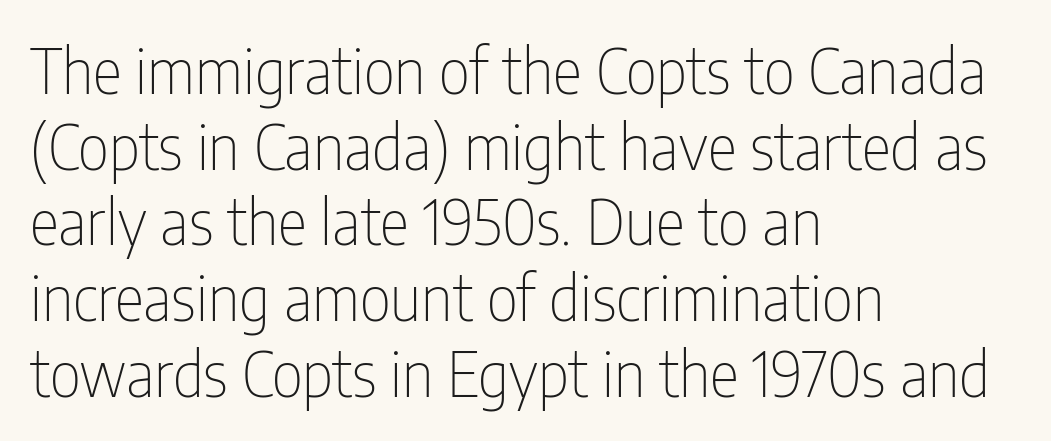
Q: Is the text bold? A: No.
Q: Is the text italic (slanted)? A: No, it is upright.
Q: Is the typeface a serif or a sans-serif typeface? A: Sans-serif.
Q: Is the text underlined? A: No.
Q: How is the paragraph aligned? A: Left-aligned.
Q: Is the spacing between letters normal or unusually wide? A: Normal.
Q: Width (condensed, normal, or wide)? A: Condensed.
Q: Stroke contrast? A: Low.
Q: x-height? A: Medium.
Q: Monospaced? A: No.
